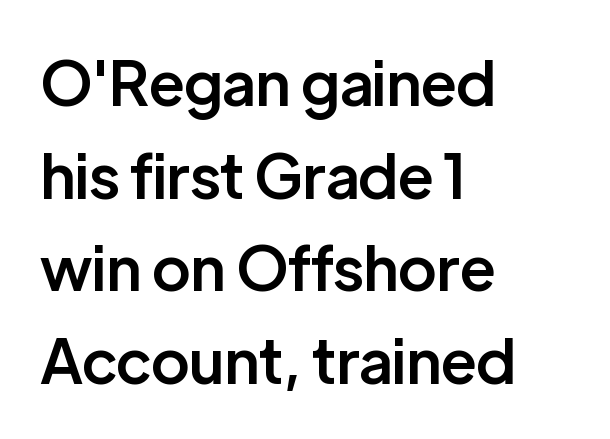
{"serif": "no", "italic": "no", "bold": "semi", "weight": "semibold", "width": "normal", "stroke_contrast": "low", "x_height": "medium", "monospaced": "no", "underline": "no", "align": "left", "line_spacing": "normal", "line_spacing_ratio": 1.52, "letter_spacing": "normal", "letter_spacing_em": 0.0, "glyph_px": 61}
